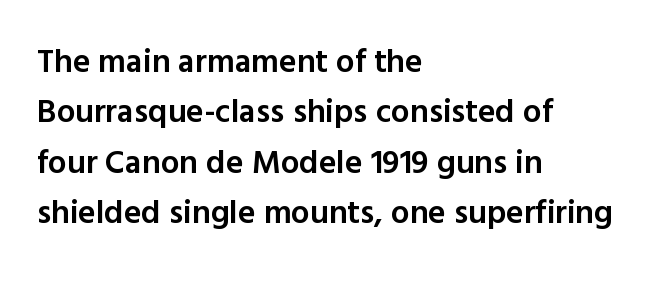
The image shows 33 px semibold sans-serif type, upright; set left-aligned, normal line spacing (1.53x), normal letter spacing, not underlined; a medium x-height.
